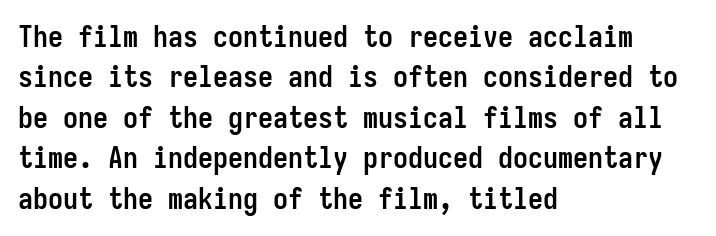
The image shows 30 px semibold, condensed sans-serif type, upright, monospaced; set left-aligned, normal line spacing (1.35x), normal letter spacing, not underlined; low stroke contrast and a medium x-height.
